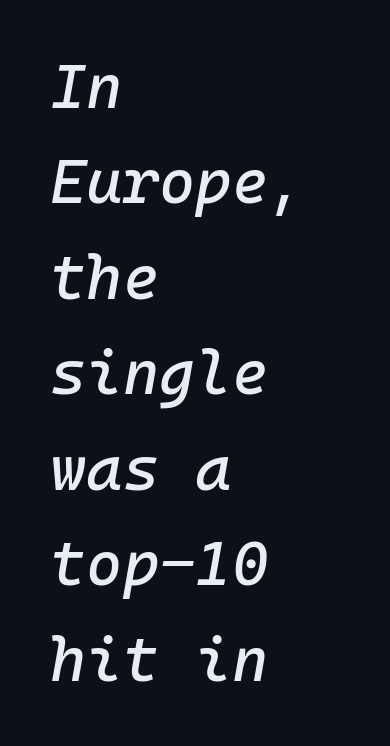
Left-aligned paragraph, ragged on the right. This sample uses an oblique cut, with every glyph tilted off the vertical. Look at the tracking — it's just the regular setting, nothing added. The leading is moderate, giving the passage an even texture. Underline: absent.
